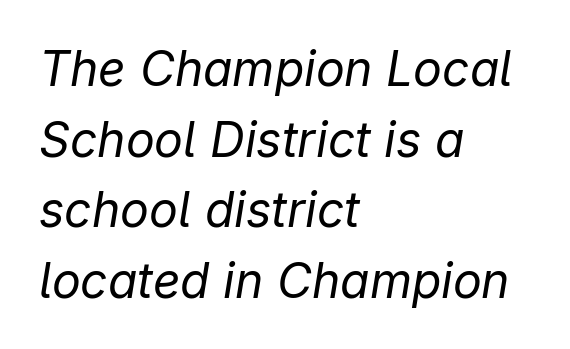
Summary of vertical rhythm: regular, with standard interline spacing. This sample is left-justified, so line endings fall wherever the words run out. Each word holds together tightly as a unit, with standard inter-letter gaps. The font sits on the lighter half of the weight spectrum, regular included.
